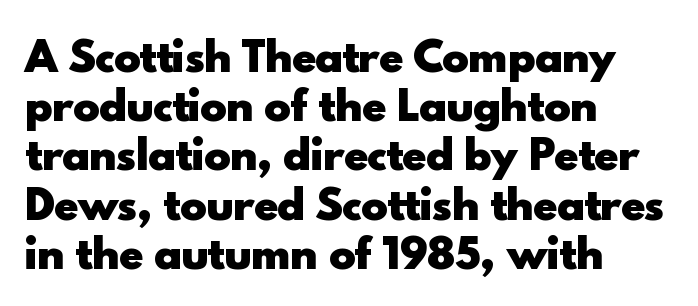
Q: Is the text bold? A: Yes.
Q: Is the text italic (slanted)? A: No, it is upright.
Q: Is the typeface a serif or a sans-serif typeface? A: Sans-serif.
Q: Is the text underlined? A: No.
Q: How is the paragraph aligned? A: Left-aligned.
Q: Is the spacing between letters normal or unusually wide? A: Normal.
Q: Width (condensed, normal, or wide)? A: Normal.
Q: x-height? A: Small.
Q: Monospaced? A: No.
